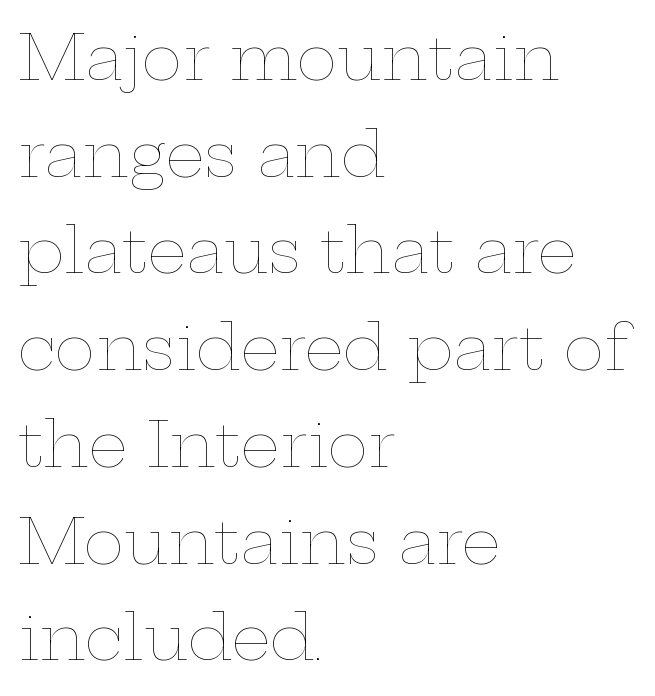
Q: Is the text bold? A: No.
Q: Is the text italic (slanted)? A: No, it is upright.
Q: Is the text underlined? A: No.
Q: How is the paragraph aligned? A: Left-aligned.
Q: Is the spacing between letters normal or unusually wide? A: Normal.
Q: Is the spacing between lines tight, normal or loose? A: Normal.
Q: Width (condensed, normal, or wide)? A: Wide.
Q: Stroke contrast? A: Low.
Q: x-height? A: Medium.
Q: Monospaced? A: No.
